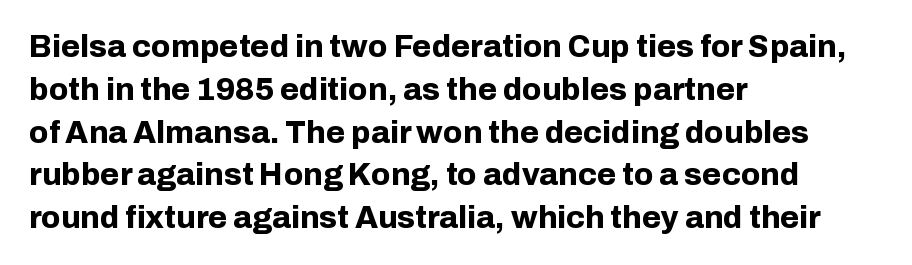
Q: Is the text bold? A: Yes.
Q: Is the text italic (slanted)? A: No, it is upright.
Q: Is the typeface a serif or a sans-serif typeface? A: Sans-serif.
Q: Is the text underlined? A: No.
Q: How is the paragraph aligned? A: Left-aligned.
Q: Is the spacing between letters normal or unusually wide? A: Normal.
Q: Is the spacing between lines tight, normal or loose? A: Normal.
Q: Width (condensed, normal, or wide)? A: Normal.
Q: Stroke contrast? A: Low.
Q: x-height? A: Medium.
Q: Monospaced? A: No.
